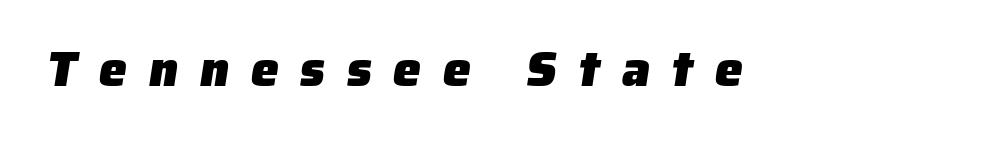
{"serif": "no", "bold": "yes", "weight": "heavy", "width": "normal", "stroke_contrast": "low", "x_height": "medium", "monospaced": "no", "underline": "no", "letter_spacing": "wide", "letter_spacing_em": 0.43, "glyph_px": 50}
